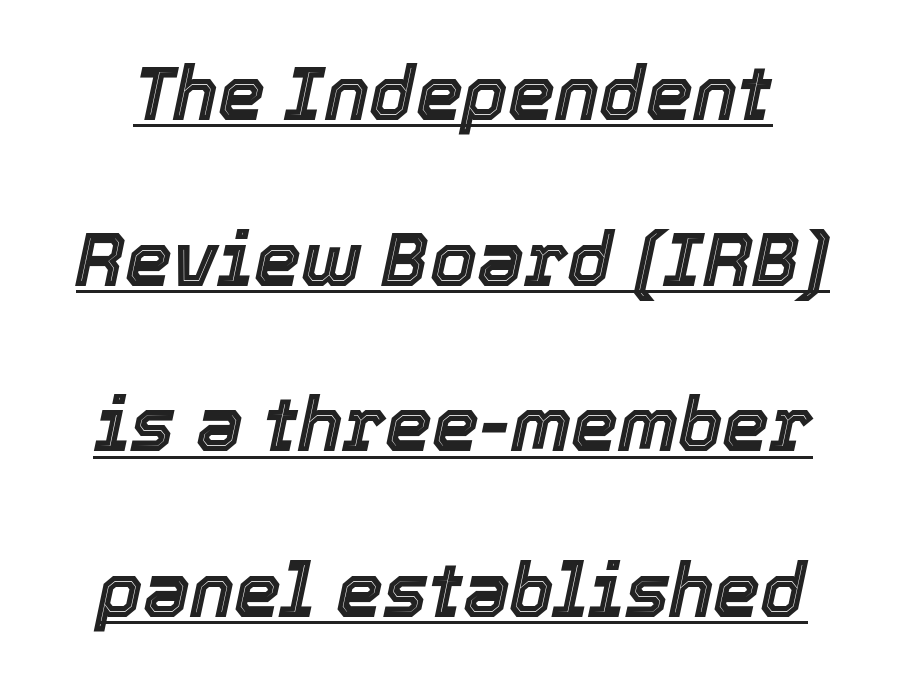
{"italic": "yes", "lean": "right", "slant_degrees": 12, "width": "normal", "x_height": "medium", "monospaced": "no", "underline": "yes", "line_spacing": "loose", "line_spacing_ratio": 2.21, "letter_spacing": "normal", "letter_spacing_em": 0.0, "glyph_px": 75}
